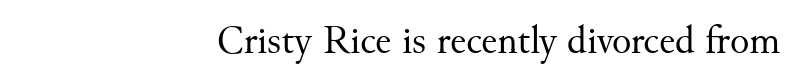
Q: Is the text bold? A: No.
Q: Is the text italic (slanted)? A: No, it is upright.
Q: Is the typeface a serif or a sans-serif typeface? A: Serif.
Q: Is the text underlined? A: No.
Q: How is the paragraph aligned? A: Right-aligned.
Q: Is the spacing between letters normal or unusually wide? A: Normal.
Q: Width (condensed, normal, or wide)? A: Normal.
Q: Stroke contrast? A: Medium.
Q: x-height? A: Small.
Q: Monospaced? A: No.
